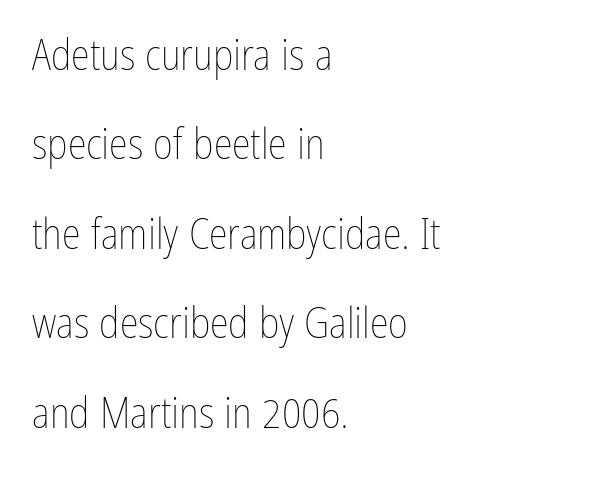
{"italic": "no", "bold": "no", "weight": "thin", "width": "condensed", "stroke_contrast": "low", "x_height": "medium", "monospaced": "no", "underline": "no", "align": "left", "line_spacing": "loose", "line_spacing_ratio": 2.08, "letter_spacing": "normal", "letter_spacing_em": 0.0, "glyph_px": 43}
